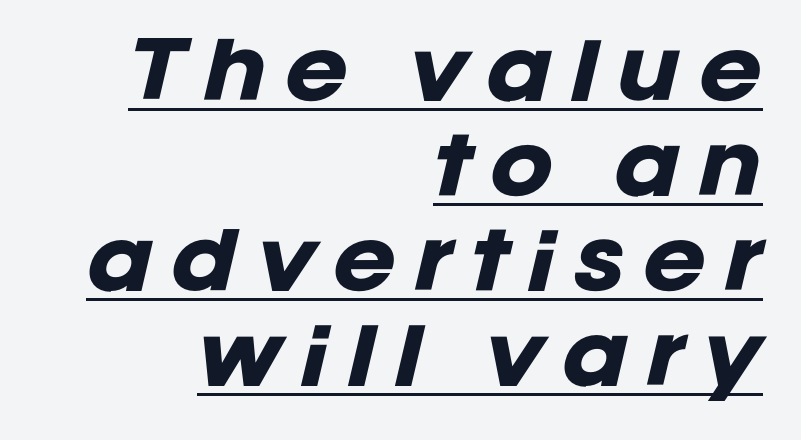
The image shows 76 px heavy type, italic (leaning right); set right-aligned, normal line spacing (1.25x), unusually wide letter spacing (+0.23 em), underlined; low stroke contrast and a large x-height.
